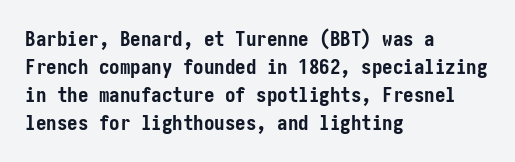
{"italic": "no", "bold": "yes", "underline": "no", "align": "left", "line_spacing": "normal", "line_spacing_ratio": 1.34, "letter_spacing": "normal", "letter_spacing_em": 0.0, "glyph_px": 21}
